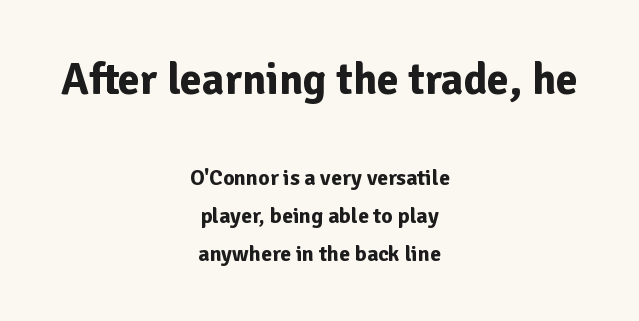
Does the type have serifs? No, each stem ends abruptly. These words are printed bold, with thick strokes throughout. Block one is the big one; block two sits smaller underneath. Neither beginnings nor endings align; midpoints do. A bare baseline throughout the passage.
